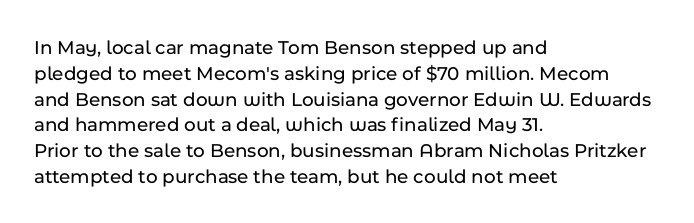
Is there any slant? The stems are plumb. Clear beneath every line of the passage. Nobody touched the tracking dial on this one. Line beginnings align vertically; line endings do not. One glance says typical: line gaps are just what's usual.
